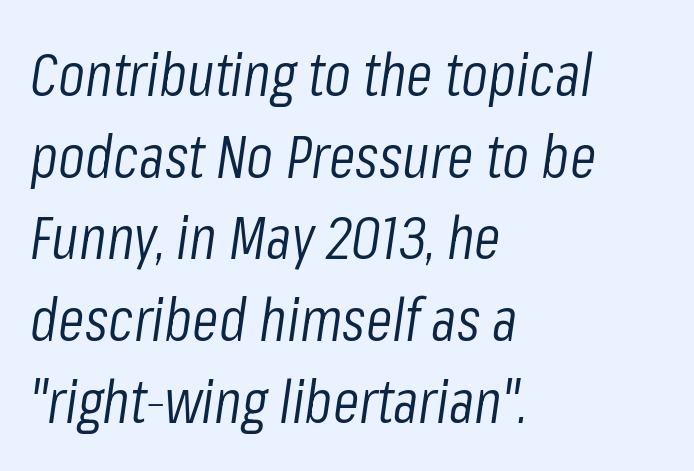
{"italic": "yes", "lean": "right", "slant_degrees": 8, "bold": "no", "weight": "light", "width": "condensed", "stroke_contrast": "low", "x_height": "medium", "monospaced": "no", "underline": "no", "align": "left", "line_spacing": "normal", "line_spacing_ratio": 1.34, "letter_spacing": "normal", "letter_spacing_em": 0.0, "glyph_px": 61}
